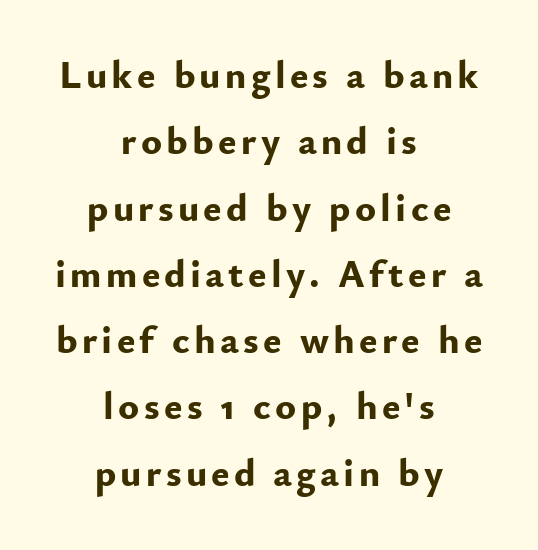
{"serif": "no", "italic": "no", "bold": "yes", "weight": "bold", "width": "normal", "stroke_contrast": "low", "x_height": "small", "monospaced": "no", "underline": "no", "align": "center", "line_spacing": "normal", "line_spacing_ratio": 1.7, "glyph_px": 39}
